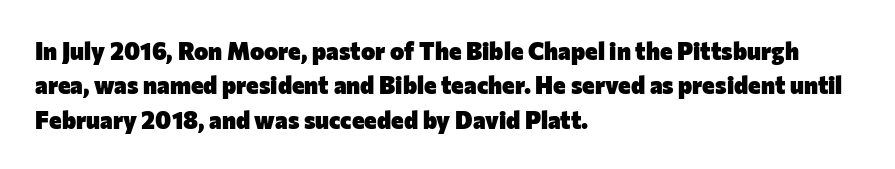
The image shows 24 px bold type, upright; set left-aligned, normal line spacing (1.43x), normal letter spacing, not underlined.
